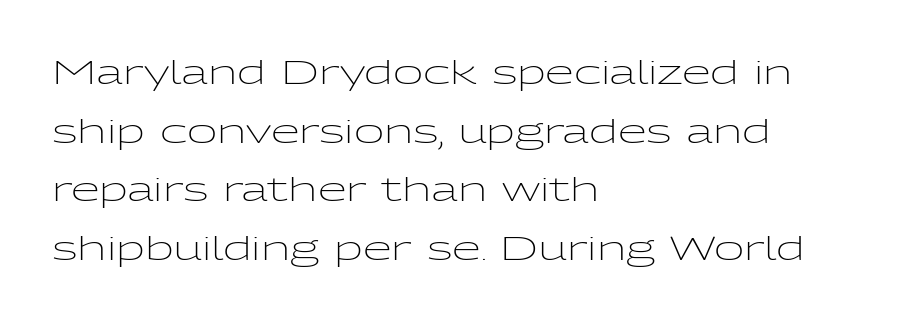
{"serif": "no", "italic": "no", "bold": "no", "weight": "light", "width": "wide", "stroke_contrast": "low", "x_height": "medium", "monospaced": "no", "underline": "no", "align": "left", "line_spacing_ratio": 1.78, "letter_spacing": "normal", "letter_spacing_em": 0.0, "glyph_px": 33}
